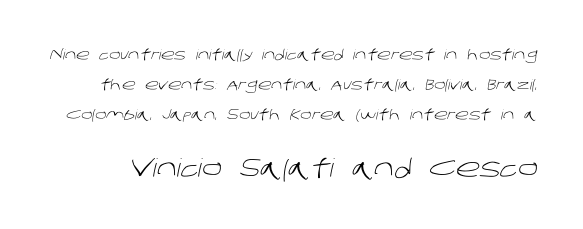
{"bold": "no", "underline": "no", "line_spacing": "loose", "line_spacing_ratio": 2.13, "letter_spacing": "normal", "letter_spacing_em": 0.0, "larger_block": "second", "size_ratio": 1.79, "glyph_px": 25}
